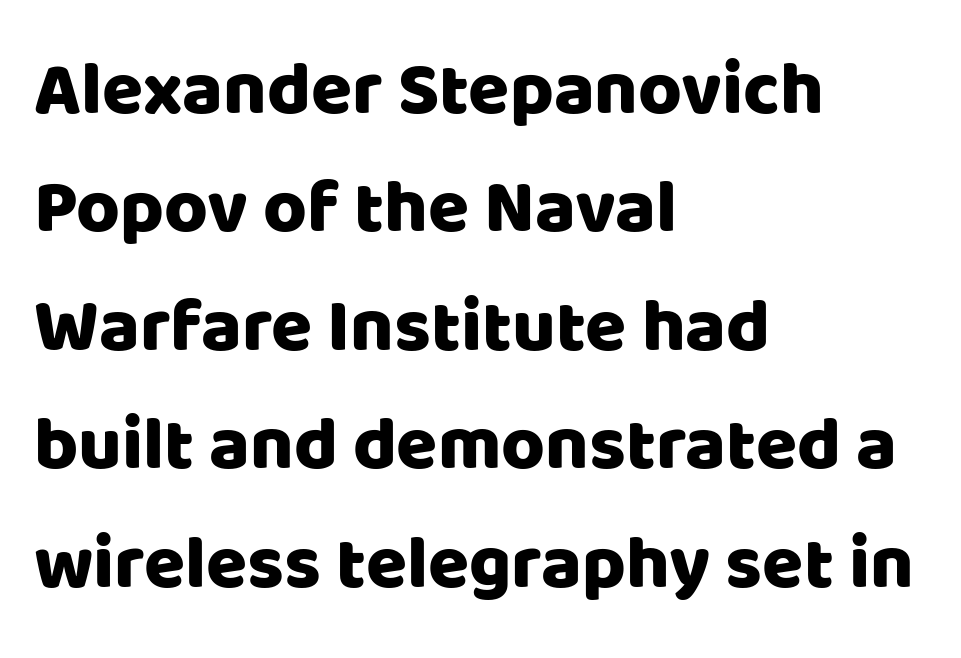
The type family on display is of the sans-serif kind. Horizontal bands of white between lines are of average thickness. A typesetter would call this proportional, since set widths differ per character. Tall strokes in this sample are plumb rather than angled. There is no visible air inserted between adjacent glyphs.
